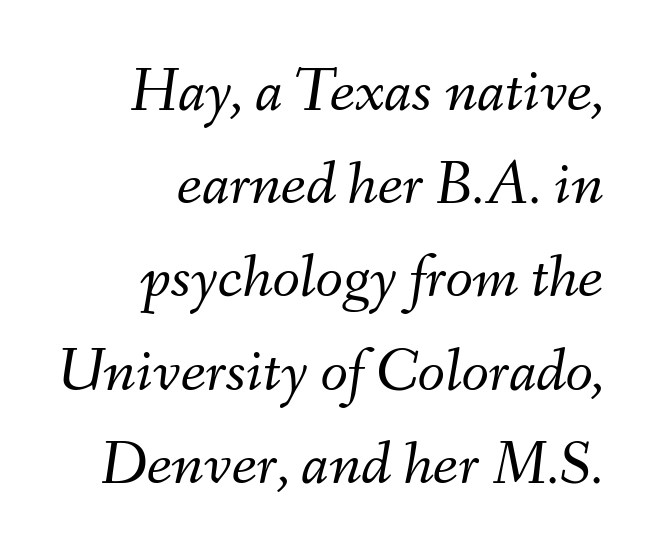
The image shows 63 px light type, italic (leaning right); set right-aligned, normal line spacing (1.48x), normal letter spacing, not underlined; medium stroke contrast and a small x-height.
